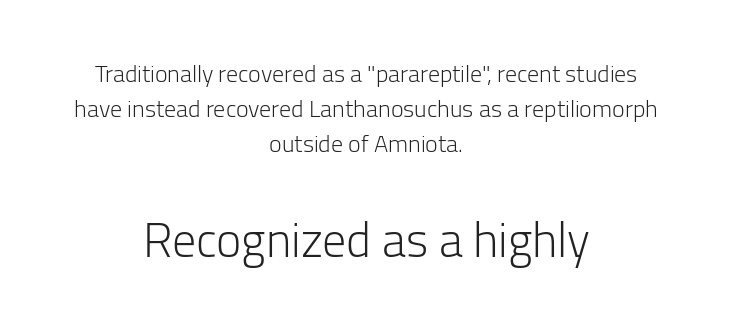
Underlining? Definitely not there. Baseline-to-baseline distance is the conventional proportion of letter height. The letters look calm and open, with moderate or lighter stems. This is the regular roman posture of the typeface.
